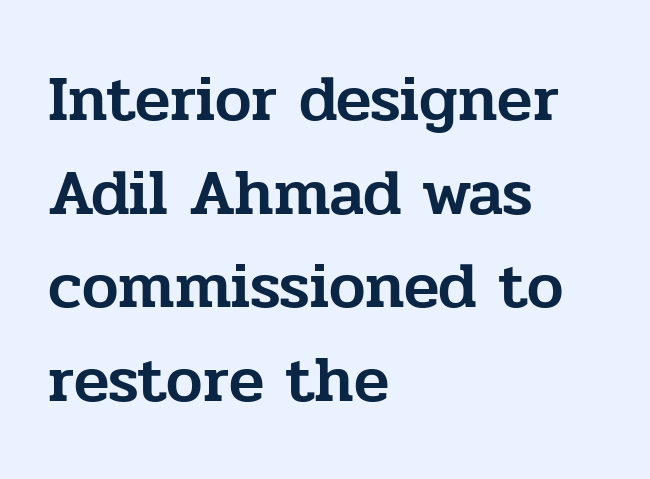
Caption: standard tracking, unaltered. The letters stand straight up with perfectly vertical stems. The rendering anchors every line to the left-hand side. Unlike a clean sans, this face finishes its strokes with serifs. The specimen omits any rule beneath the text block's lines.
